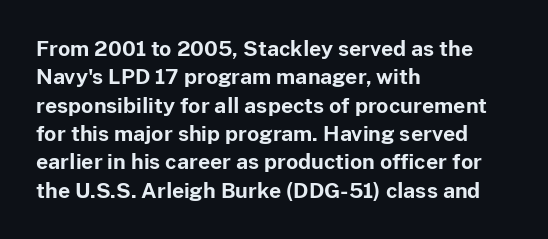
{"italic": "no", "bold": "yes", "underline": "no", "align": "left", "line_spacing": "normal", "line_spacing_ratio": 1.35, "letter_spacing": "normal", "letter_spacing_em": 0.0, "glyph_px": 21}
